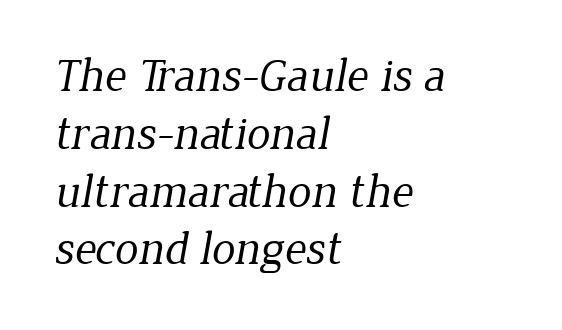
{"serif": "yes", "bold": "no", "weight": "regular", "width": "normal", "stroke_contrast": "low", "x_height": "medium", "monospaced": "no", "underline": "no", "align": "left", "line_spacing_ratio": 1.23, "letter_spacing": "normal", "letter_spacing_em": 0.0, "glyph_px": 47}
